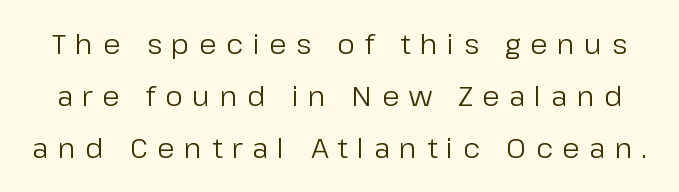
Nope, not italic — everything's standing straight. No chunkiness to these letters — they're not bold. This sample uses a sans-serif face. Does extra space separate the letters? Yes, quite a lot of it. Think of a printed novel: that variable character pitch is what you see here. The baseline area is clear.
